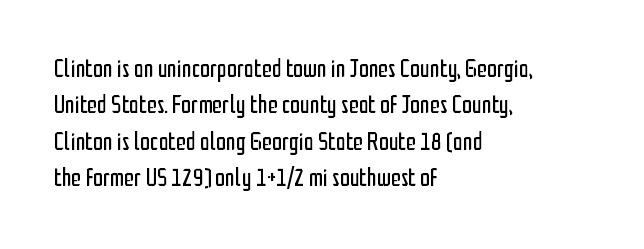
The image shows 25 px text type, upright; set left-aligned, normal line spacing (1.46x), normal letter spacing, not underlined.
